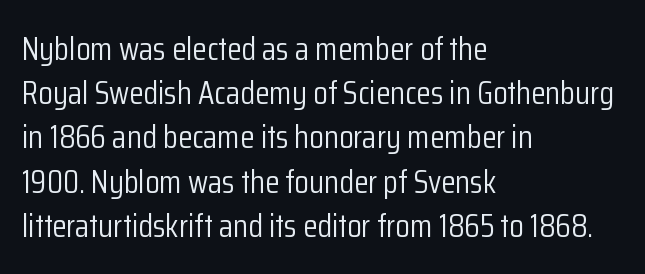
The image shows 33 px light, condensed sans-serif type, upright; set left-aligned, normal line spacing (1.34x), normal letter spacing, not underlined; low stroke contrast and a medium x-height.
